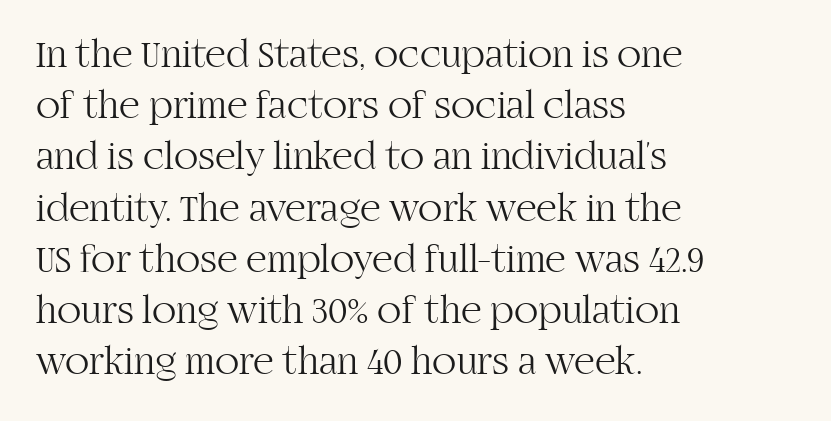
{"serif": "yes", "italic": "no", "bold": "no", "weight": "light", "width": "normal", "stroke_contrast": "high", "x_height": "large", "monospaced": "no", "underline": "no", "align": "left", "line_spacing": "normal", "line_spacing_ratio": 1.28, "letter_spacing": "normal", "letter_spacing_em": 0.0, "glyph_px": 40}
